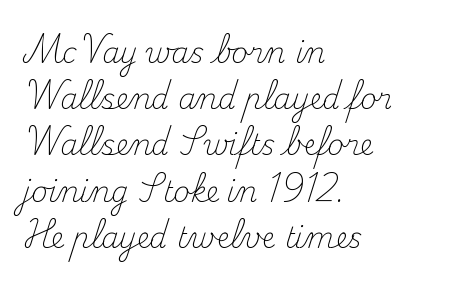
The image shows 28 px light serif type; set left-aligned, normal line spacing (1.65x), normal letter spacing, not underlined; medium stroke contrast and a small x-height.
